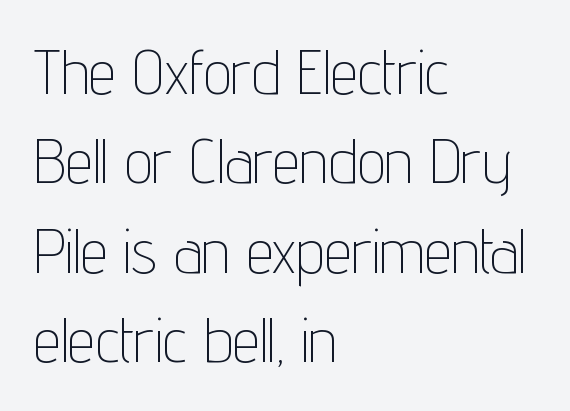
The image shows 62 px thin, condensed sans-serif type, upright; set left-aligned, normal line spacing (1.44x), normal letter spacing, not underlined; low stroke contrast and a medium x-height.
